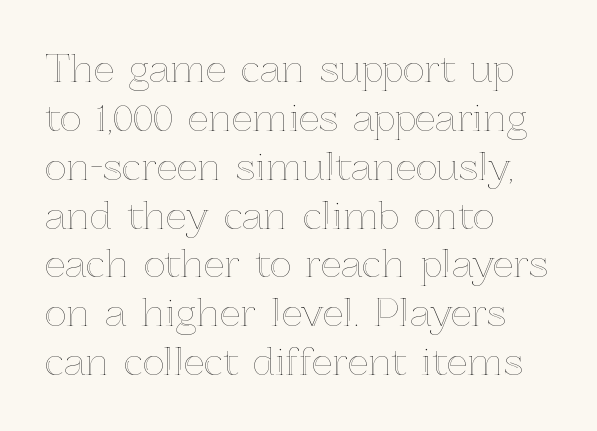
{"italic": "no", "width": "normal", "x_height": "medium", "monospaced": "no", "underline": "no", "align": "left", "line_spacing": "normal", "line_spacing_ratio": 1.32, "letter_spacing": "normal", "letter_spacing_em": 0.0, "glyph_px": 37}
